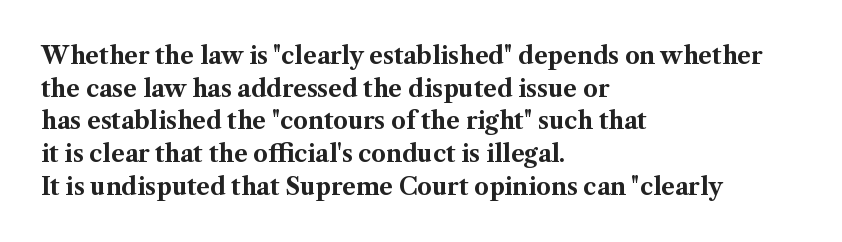
{"italic": "no", "bold": "yes", "underline": "no", "align": "left", "line_spacing": "normal", "line_spacing_ratio": 1.42, "letter_spacing": "normal", "letter_spacing_em": 0.0, "glyph_px": 23}
